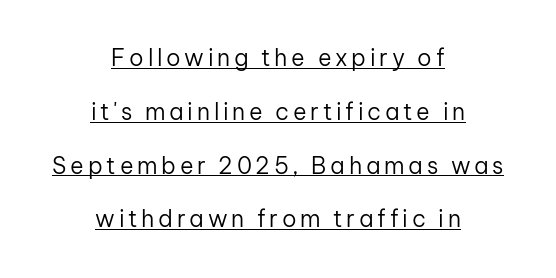
The image shows 23 px text type, upright; set centered, loose line spacing (2.34x), underlined.
